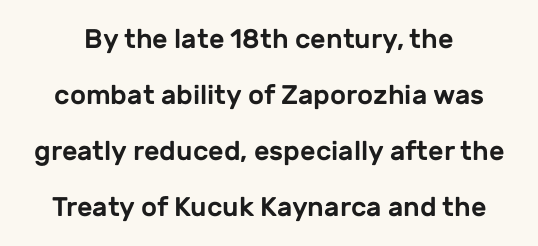
{"italic": "no", "underline": "no", "line_spacing": "loose", "line_spacing_ratio": 2.08, "letter_spacing": "normal", "letter_spacing_em": 0.0, "glyph_px": 27}
